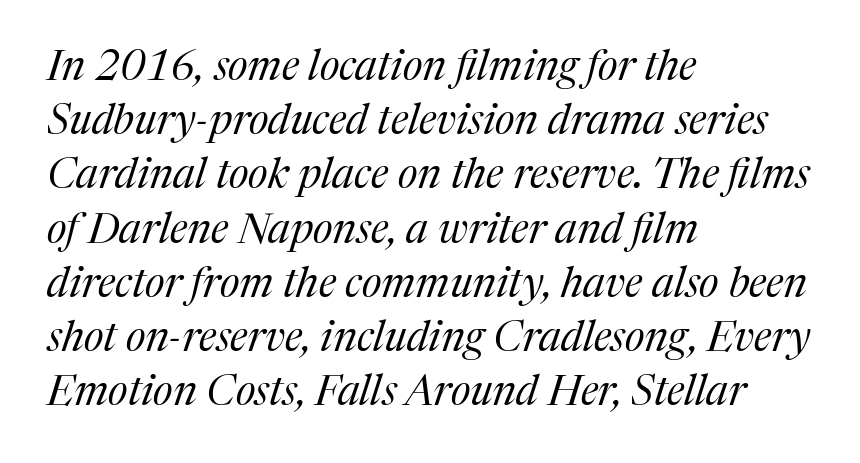
The image shows 42 px regular-weight serif type, italic (leaning right); set left-aligned, normal line spacing (1.29x), normal letter spacing, not underlined; medium stroke contrast and a medium x-height.
